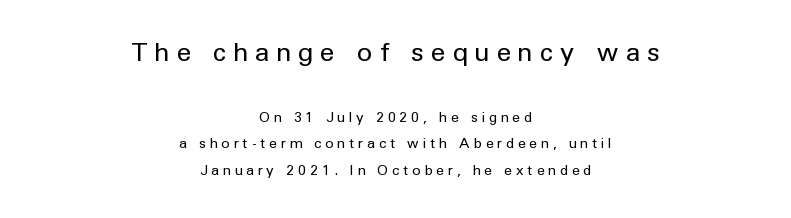
The image shows 26 px text type, upright; set centered, line spacing 1.89x, unusually wide letter spacing (+0.29 em), not underlined; the first (top) block is 1.86x larger.
